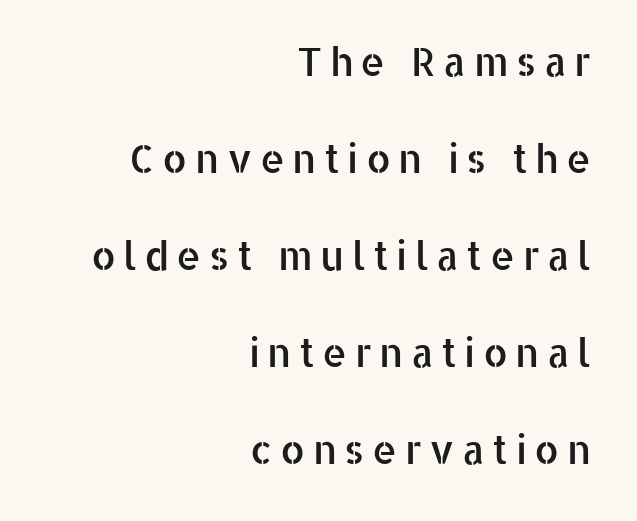
Typographically, this falls in the sans-serif category. The passage shown is not underscored anywhere. The space between consecutive lines is lavish. Proportional: the letters do not fall into vertical columns.
